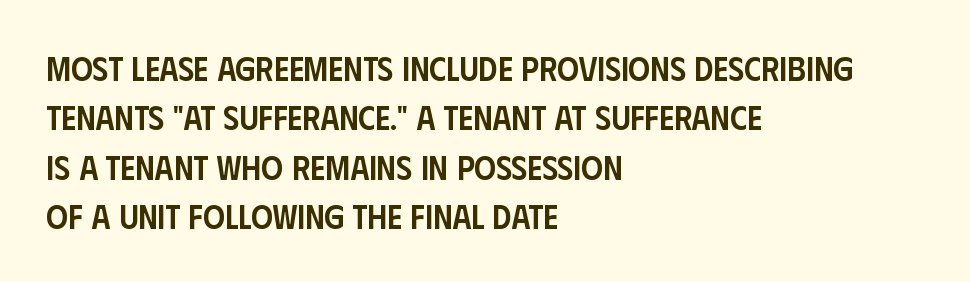
{"serif": "no", "italic": "no", "bold": "semi", "weight": "semibold", "width": "condensed", "stroke_contrast": "low", "x_height": "large", "monospaced": "no", "underline": "no", "align": "left", "line_spacing": "normal", "line_spacing_ratio": 1.45, "letter_spacing": "normal", "letter_spacing_em": 0.0, "glyph_px": 34}
